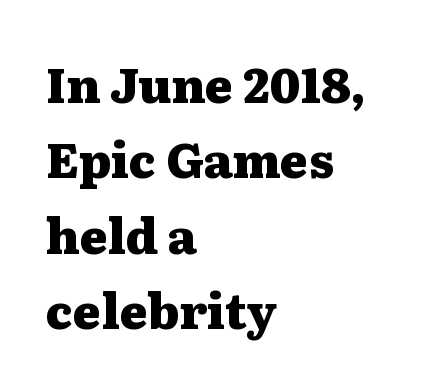
{"serif": "yes", "italic": "no", "bold": "yes", "weight": "heavy", "width": "wide", "stroke_contrast": "medium", "x_height": "medium", "monospaced": "no", "underline": "no", "align": "left", "line_spacing": "normal", "line_spacing_ratio": 1.57, "letter_spacing": "normal", "letter_spacing_em": 0.0, "glyph_px": 48}
